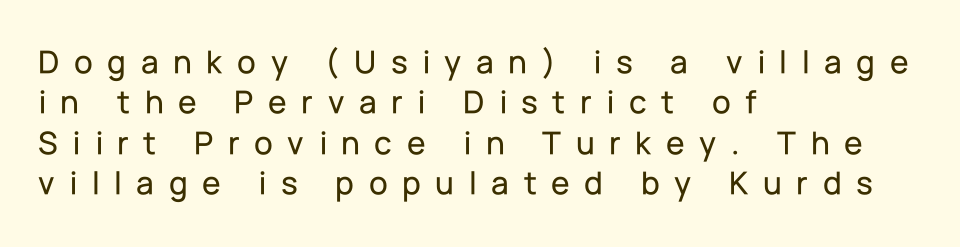
Between one letter and the next there's a generous, obvious gap. Character widths vary here, with narrow letters taking less room than wide ones. Left-aligned paragraph, ragged on the right. Grotesque or geometric, the face here clearly has no serifs. Decoration check: the copy has no underline.
